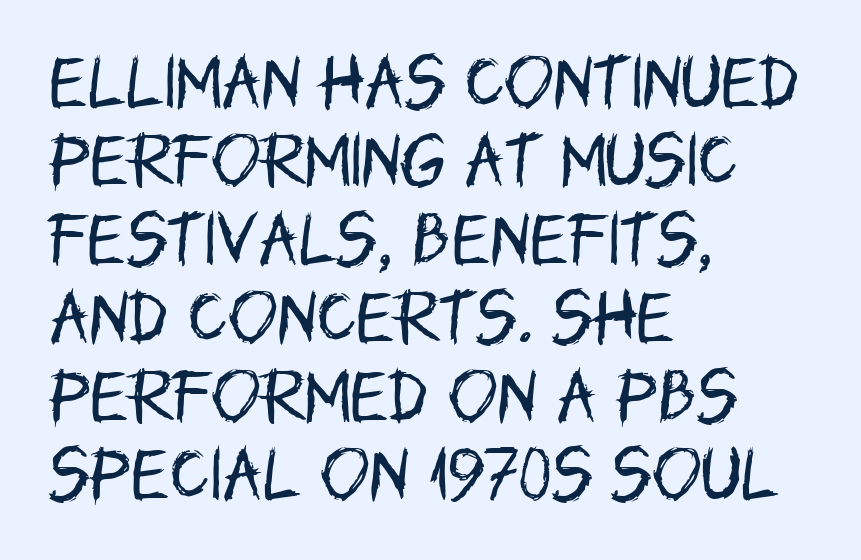
{"serif": "no", "italic": "no", "bold": "no", "weight": "regular", "width": "condensed", "stroke_contrast": "low", "x_height": "large", "monospaced": "no", "underline": "no", "align": "left", "line_spacing": "normal", "line_spacing_ratio": 1.33, "letter_spacing": "normal", "letter_spacing_em": 0.0, "glyph_px": 59}
